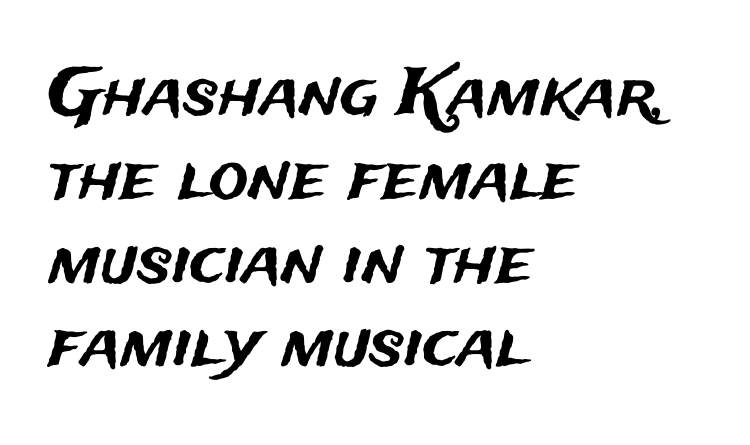
The image shows 66 px sans-serif type; set left-aligned, normal line spacing (1.27x), normal letter spacing, not underlined; medium stroke contrast and a medium x-height.
